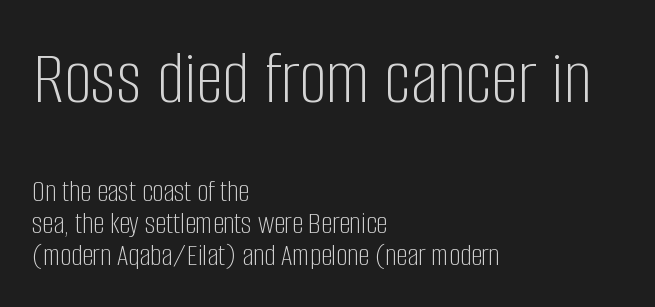
{"serif": "no", "italic": "no", "bold": "no", "weight": "light", "width": "condensed", "stroke_contrast": "low", "x_height": "large", "monospaced": "no", "underline": "no", "align": "left", "line_spacing": "tight", "line_spacing_ratio": 1.03, "letter_spacing": "normal", "letter_spacing_em": 0.0, "larger_block": "first", "size_ratio": 2.48, "glyph_px": 77}
